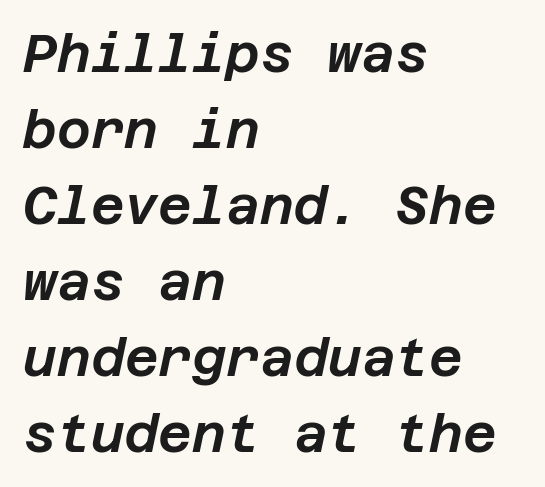
The image shows 52 px text type, italic (leaning right); set left-aligned, normal line spacing (1.46x), normal letter spacing, not underlined; low stroke contrast and a large x-height.
